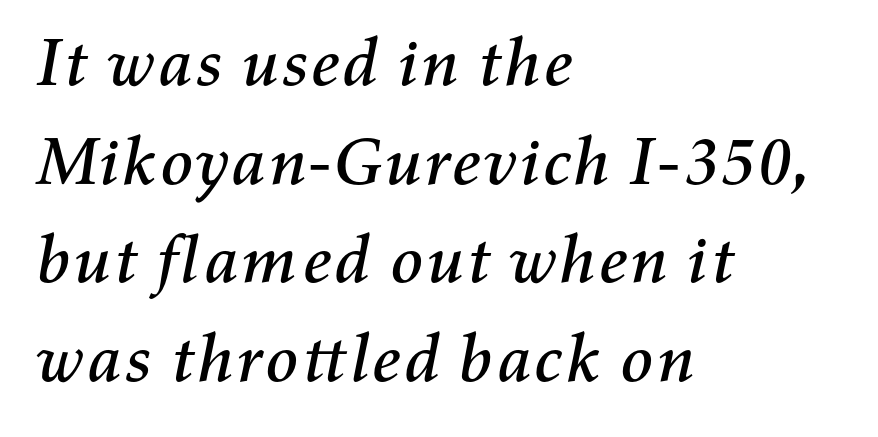
The image shows 68 px text type, italic (leaning right); set left-aligned, normal line spacing (1.45x), normal letter spacing, not underlined; medium stroke contrast and a medium x-height.
